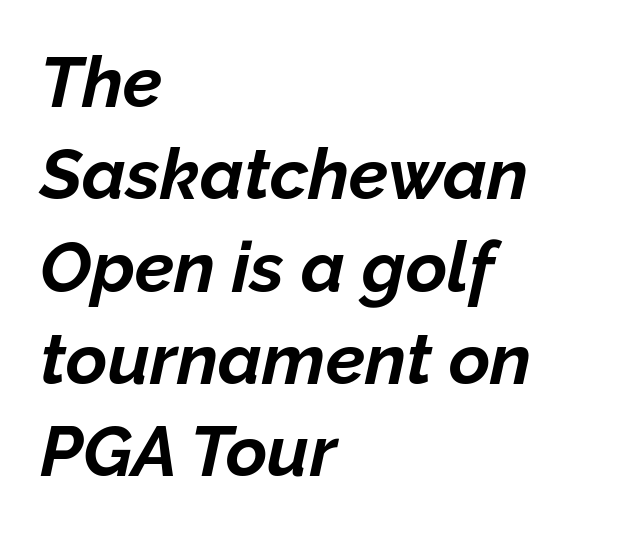
{"italic": "yes", "lean": "right", "slant_degrees": 12, "bold": "yes", "weight": "bold", "width": "normal", "stroke_contrast": "low", "x_height": "medium", "monospaced": "no", "underline": "no", "align": "left", "line_spacing": "normal", "line_spacing_ratio": 1.3, "letter_spacing": "normal", "letter_spacing_em": 0.0, "glyph_px": 71}
